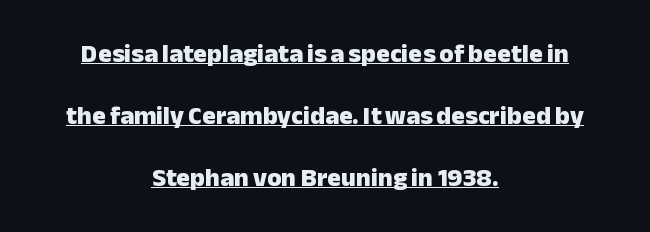
{"italic": "no", "bold": "yes", "underline": "yes", "align": "center", "line_spacing": "loose", "line_spacing_ratio": 2.38, "letter_spacing": "normal", "letter_spacing_em": 0.0, "glyph_px": 26}
